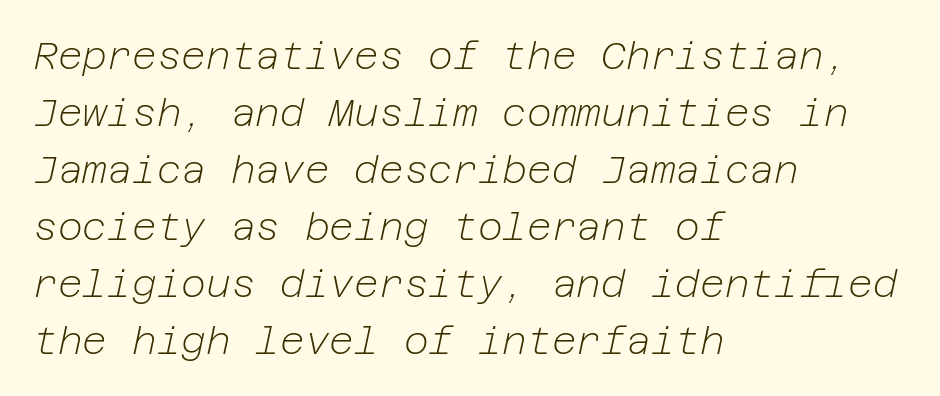
Regarding leading, the lines here are spaced in the standard way. The face looks like a standard text weight, possibly lighter. The typography opts for an oblique posture over an upright one. The line texture is even and compact thanks to regular tracking. Does the copy run flush right? No — it runs flush left.
